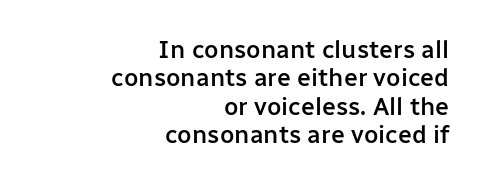
A roman cut, with each character standing at attention. The rendering keeps characters at their native spacing. Leftover space on each line is placed entirely before the opening word. How heavy is the stroke? Medium-heavy — a semibold, shy of bold.
